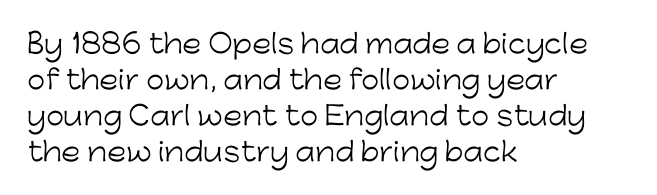
Q: Is the text bold? A: No.
Q: Is the text italic (slanted)? A: No, it is upright.
Q: Is the text underlined? A: No.
Q: How is the paragraph aligned? A: Left-aligned.
Q: Is the spacing between letters normal or unusually wide? A: Normal.
Q: Is the spacing between lines tight, normal or loose? A: Normal.
